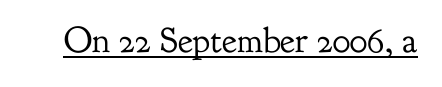
Q: Is the text bold? A: No.
Q: Is the text italic (slanted)? A: No, it is upright.
Q: Is the typeface a serif or a sans-serif typeface? A: Serif.
Q: Is the text underlined? A: Yes.
Q: Is the spacing between letters normal or unusually wide? A: Normal.
Q: Width (condensed, normal, or wide)? A: Normal.
Q: Stroke contrast? A: Low.
Q: x-height? A: Small.
Q: Monospaced? A: No.
